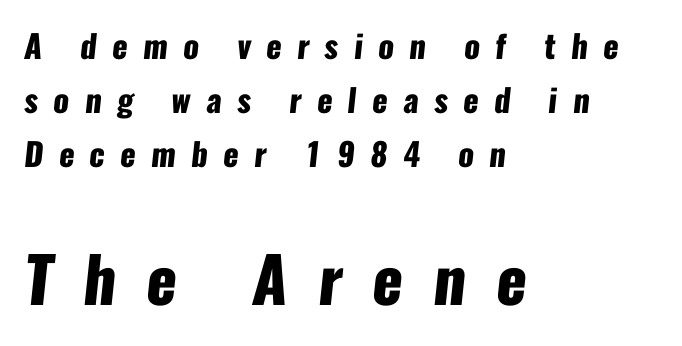
Q: Is the text bold? A: Yes.
Q: Is the typeface a serif or a sans-serif typeface? A: Sans-serif.
Q: Is the text underlined? A: No.
Q: How is the paragraph aligned? A: Left-aligned.
Q: Is the spacing between letters normal or unusually wide? A: Unusually wide.
Q: Is the spacing between lines tight, normal or loose? A: Normal.
Q: Which block of text is set in a larger size, the first (top) or the second (bottom)? A: The second (bottom) one.
Q: Width (condensed, normal, or wide)? A: Condensed.
Q: Stroke contrast? A: Low.
Q: x-height? A: Medium.
Q: Monospaced? A: No.
